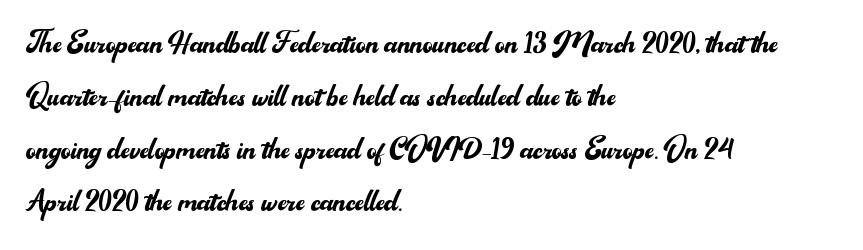
Q: Is the text bold? A: No.
Q: Is the text italic (slanted)? A: Yes.
Q: Is the typeface a serif or a sans-serif typeface? A: Sans-serif.
Q: Is the text underlined? A: No.
Q: How is the paragraph aligned? A: Left-aligned.
Q: Is the spacing between letters normal or unusually wide? A: Normal.
Q: Is the spacing between lines tight, normal or loose? A: Normal.
Q: Width (condensed, normal, or wide)? A: Normal.
Q: Stroke contrast? A: Medium.
Q: x-height? A: Small.
Q: Monospaced? A: No.
